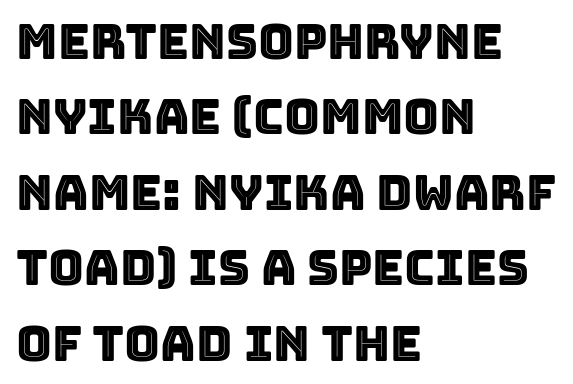
{"italic": "no", "width": "normal", "x_height": "large", "monospaced": "no", "underline": "no", "align": "left", "line_spacing": "normal", "line_spacing_ratio": 1.54, "letter_spacing": "normal", "letter_spacing_em": 0.0, "glyph_px": 49}
